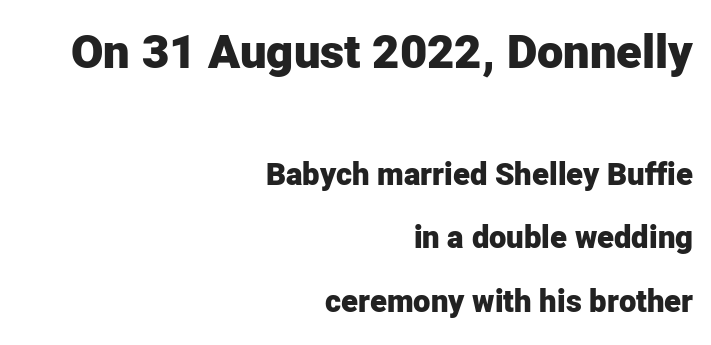
The image shows 47 px heavy sans-serif type, upright; set right-aligned, loose line spacing (2.05x), normal letter spacing, not underlined; the first (top) block is 1.52x larger; low stroke contrast and a medium x-height.
